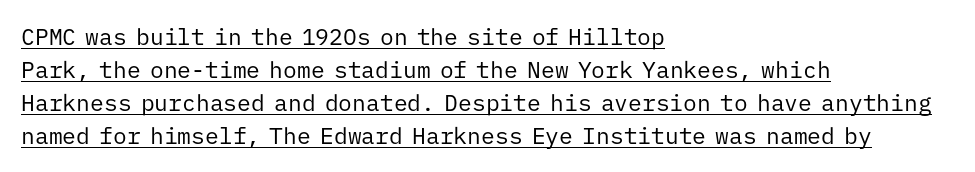
The image shows 23 px text type, upright; set left-aligned, normal line spacing (1.43x), normal letter spacing, underlined.
